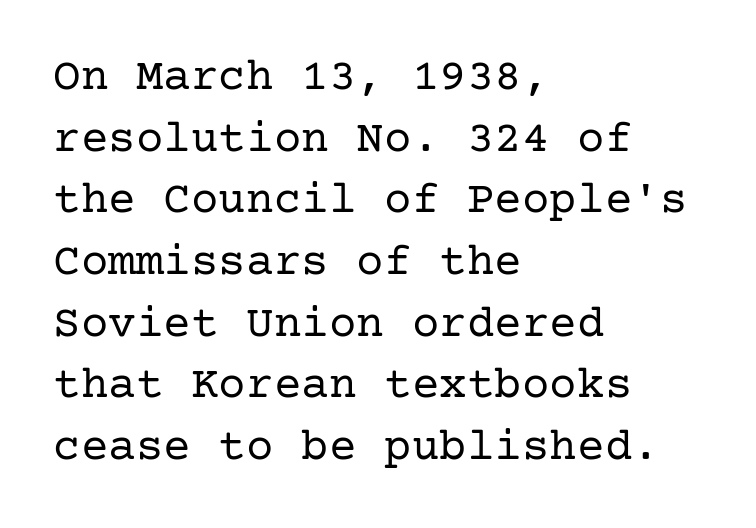
Q: Is the text bold? A: No.
Q: Is the text italic (slanted)? A: No, it is upright.
Q: Is the typeface a serif or a sans-serif typeface? A: Serif.
Q: Is the text underlined? A: No.
Q: How is the paragraph aligned? A: Left-aligned.
Q: Is the spacing between letters normal or unusually wide? A: Normal.
Q: Is the spacing between lines tight, normal or loose? A: Normal.
Q: Width (condensed, normal, or wide)? A: Normal.
Q: Stroke contrast? A: Low.
Q: x-height? A: Medium.
